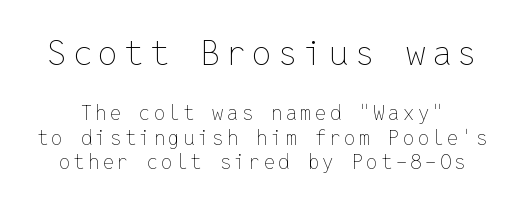
{"italic": "no", "bold": "no", "weight": "thin", "width": "normal", "stroke_contrast": "low", "x_height": "medium", "monospaced": "yes", "underline": "no", "line_spacing_ratio": 1.21, "larger_block": "first", "size_ratio": 1.75, "glyph_px": 35}
